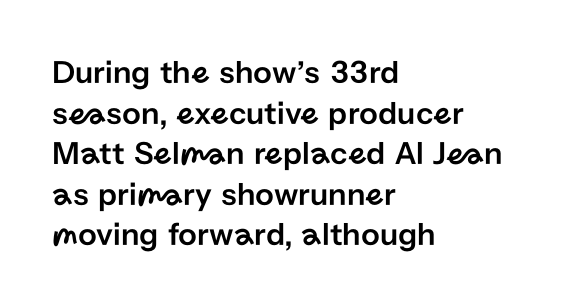
Q: Is the text italic (slanted)? A: No, it is upright.
Q: Is the typeface a serif or a sans-serif typeface? A: Sans-serif.
Q: Is the text underlined? A: No.
Q: How is the paragraph aligned? A: Left-aligned.
Q: Is the spacing between letters normal or unusually wide? A: Normal.
Q: Width (condensed, normal, or wide)? A: Normal.
Q: Stroke contrast? A: Low.
Q: x-height? A: Medium.
Q: Monospaced? A: No.
